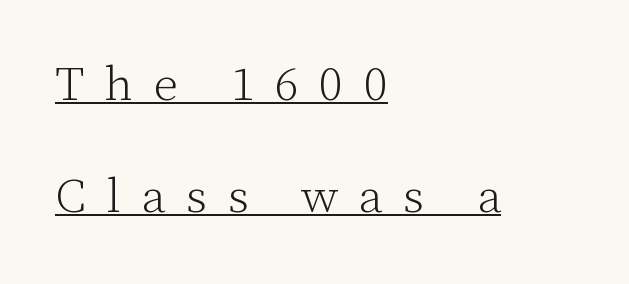
The image shows 48 px light serif type, upright; set left-aligned, loose line spacing (2.33x), unusually wide letter spacing (+0.43 em), underlined; low stroke contrast and a medium x-height.
